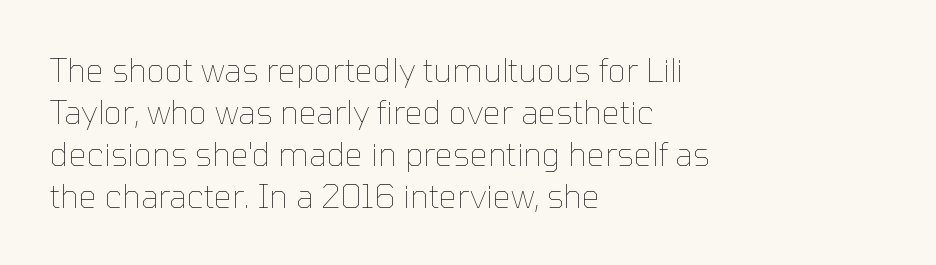
{"italic": "no", "bold": "no", "weight": "thin", "width": "normal", "stroke_contrast": "low", "x_height": "medium", "monospaced": "no", "underline": "no", "align": "left", "line_spacing": "normal", "line_spacing_ratio": 1.31, "letter_spacing": "normal", "letter_spacing_em": 0.0, "glyph_px": 32}
